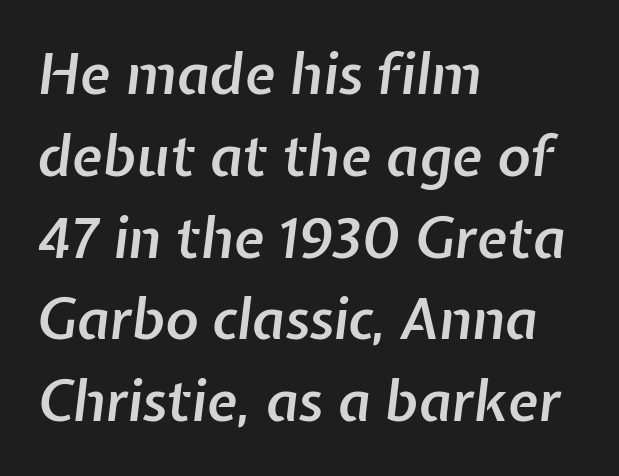
{"italic": "yes", "lean": "right", "slant_degrees": 7, "bold": "semi", "weight": "semibold", "width": "normal", "stroke_contrast": "low", "x_height": "medium", "monospaced": "no", "underline": "no", "align": "left", "line_spacing": "normal", "line_spacing_ratio": 1.46, "letter_spacing": "normal", "letter_spacing_em": 0.0, "glyph_px": 56}
